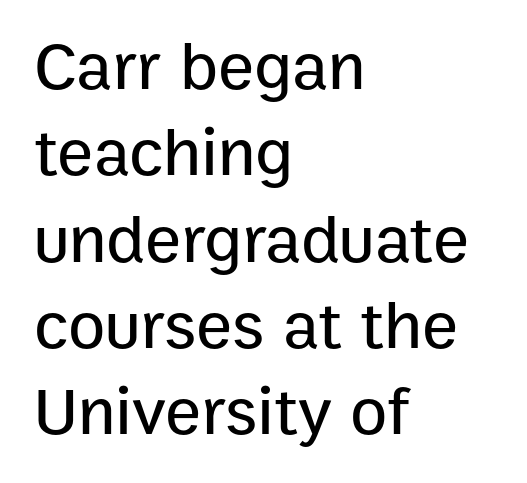
{"serif": "no", "italic": "no", "width": "normal", "stroke_contrast": "low", "x_height": "medium", "monospaced": "no", "underline": "no", "align": "left", "line_spacing": "normal", "line_spacing_ratio": 1.27, "letter_spacing": "normal", "letter_spacing_em": 0.0, "glyph_px": 68}
